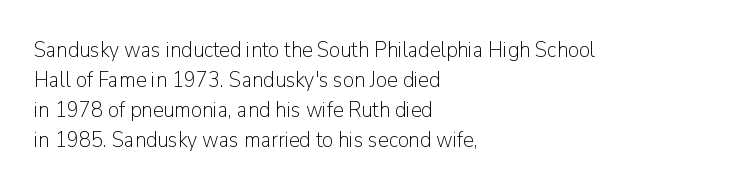
{"italic": "no", "bold": "no", "underline": "no", "align": "left", "line_spacing": "normal", "line_spacing_ratio": 1.36, "letter_spacing": "normal", "letter_spacing_em": 0.0, "glyph_px": 22}
